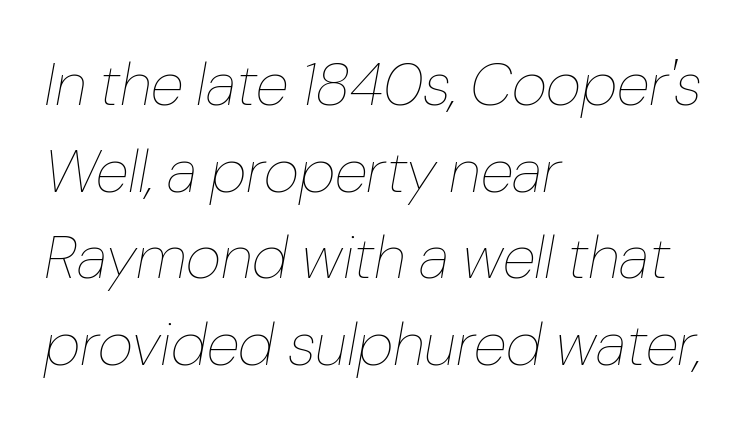
The image shows 61 px thin type, italic (leaning right); set left-aligned, normal line spacing (1.42x), normal letter spacing, not underlined; low stroke contrast and a medium x-height.
